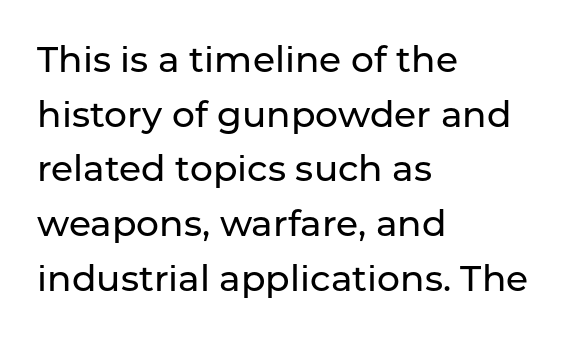
The image shows 36 px sans-serif type, upright; set left-aligned, normal line spacing (1.52x), normal letter spacing, not underlined; low stroke contrast and a medium x-height.
